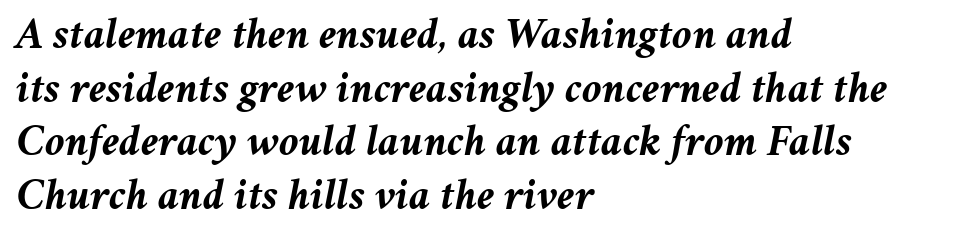
Q: Is the text bold? A: Yes.
Q: Is the text italic (slanted)? A: Yes, it leans right by about 11 degrees.
Q: Is the text underlined? A: No.
Q: How is the paragraph aligned? A: Left-aligned.
Q: Is the spacing between letters normal or unusually wide? A: Normal.
Q: Width (condensed, normal, or wide)? A: Normal.
Q: Stroke contrast? A: Medium.
Q: x-height? A: Medium.
Q: Monospaced? A: No.
